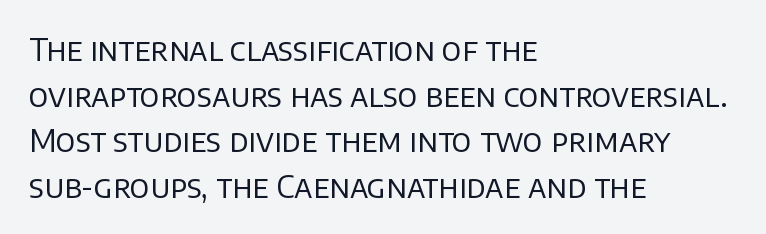
I'd call this a sans setting — the letters go barefoot. Characters remain perfectly vertical along every line. Words float on clear page, feet unadorned. This sample keeps an unexceptional amount of space between lines. Vertical stems look standard width or narrower in stroke. This sample has the flowing, uneven cadence of proportional lettering.
